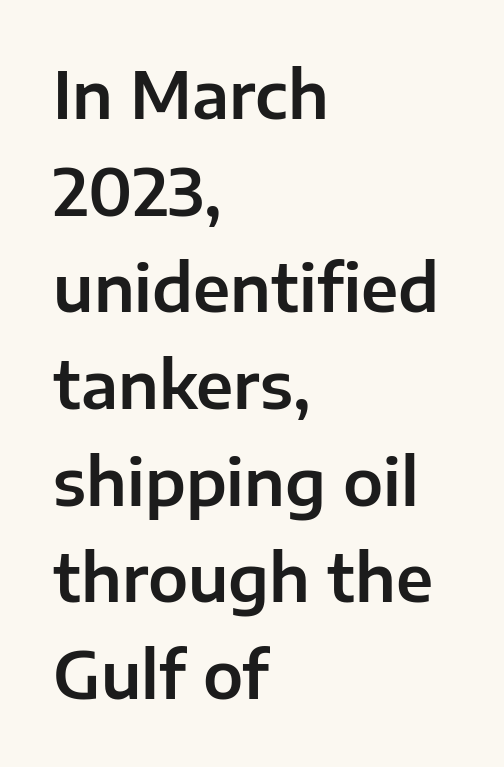
{"serif": "no", "italic": "no", "width": "normal", "stroke_contrast": "low", "x_height": "medium", "monospaced": "no", "underline": "no", "align": "left", "line_spacing": "normal", "line_spacing_ratio": 1.51, "letter_spacing": "normal", "letter_spacing_em": 0.0, "glyph_px": 64}
